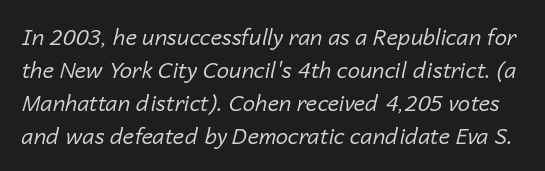
Q: Is the text bold? A: No.
Q: Is the text italic (slanted)? A: Yes, it leans right by about 14 degrees.
Q: Is the text underlined? A: No.
Q: Is the spacing between letters normal or unusually wide? A: Normal.
Q: Is the spacing between lines tight, normal or loose? A: Normal.
